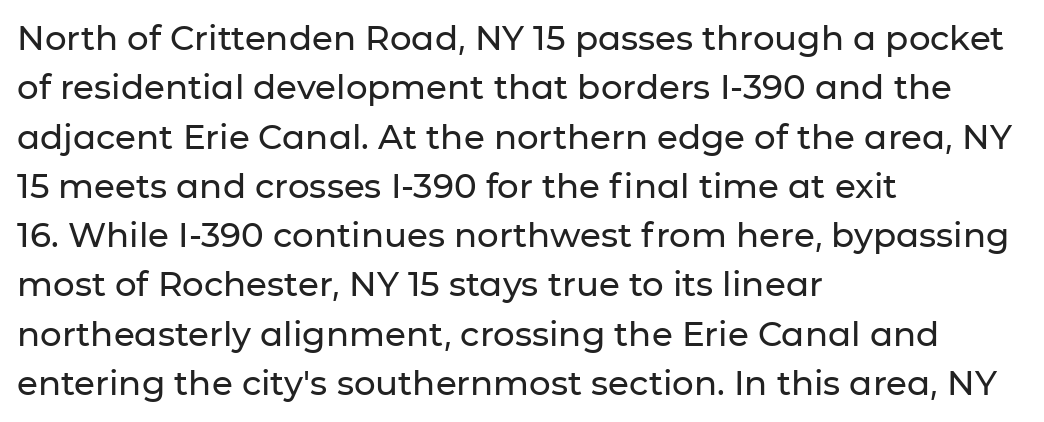
Q: Is the text italic (slanted)? A: No, it is upright.
Q: Is the typeface a serif or a sans-serif typeface? A: Sans-serif.
Q: Is the text underlined? A: No.
Q: How is the paragraph aligned? A: Left-aligned.
Q: Is the spacing between letters normal or unusually wide? A: Normal.
Q: Is the spacing between lines tight, normal or loose? A: Normal.
Q: Width (condensed, normal, or wide)? A: Normal.
Q: Stroke contrast? A: Low.
Q: x-height? A: Medium.
Q: Monospaced? A: No.
